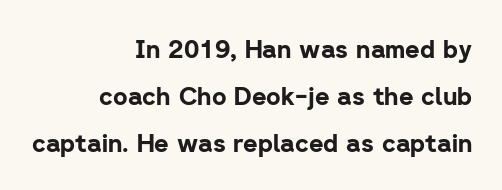
{"italic": "no", "bold": "yes", "underline": "no", "align": "right", "line_spacing_ratio": 1.88, "letter_spacing": "normal", "letter_spacing_em": 0.0, "glyph_px": 25}
